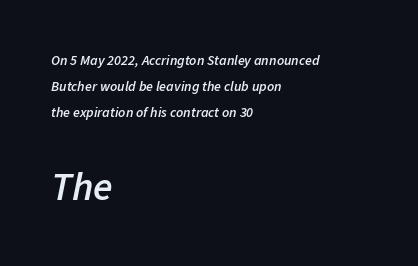
{"italic": "yes", "lean": "right", "slant_degrees": 11, "bold": "semi", "weight": "semibold", "width": "normal", "stroke_contrast": "low", "x_height": "medium", "monospaced": "no", "underline": "no", "align": "left", "line_spacing_ratio": 1.84, "letter_spacing": "normal", "letter_spacing_em": 0.0, "larger_block": "second", "size_ratio": 2.86, "glyph_px": 40}
